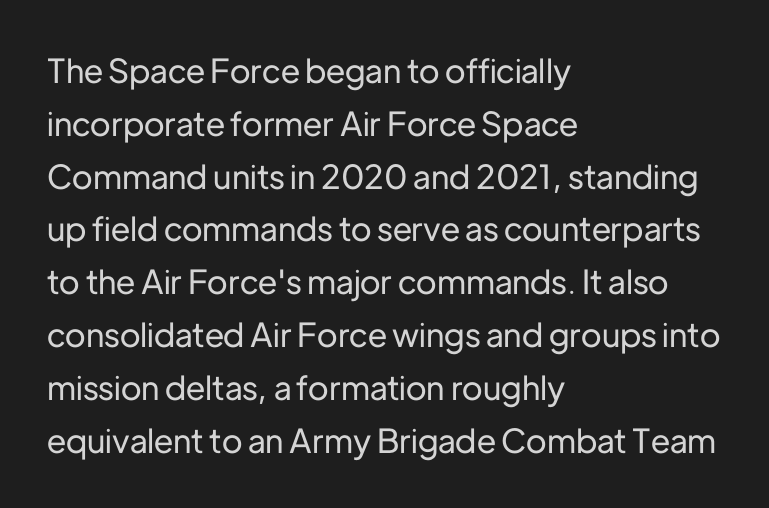
Q: Is the text italic (slanted)? A: No, it is upright.
Q: Is the typeface a serif or a sans-serif typeface? A: Sans-serif.
Q: Is the text underlined? A: No.
Q: How is the paragraph aligned? A: Left-aligned.
Q: Is the spacing between letters normal or unusually wide? A: Normal.
Q: Is the spacing between lines tight, normal or loose? A: Normal.
Q: Width (condensed, normal, or wide)? A: Normal.
Q: Stroke contrast? A: Low.
Q: x-height? A: Medium.
Q: Monospaced? A: No.
